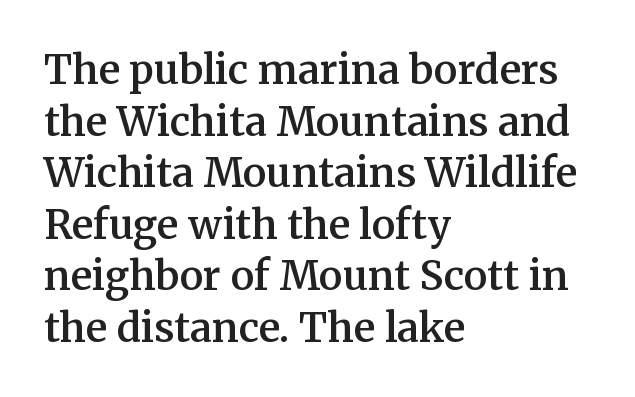
Q: Is the text bold? A: Semi-bold.
Q: Is the text italic (slanted)? A: No, it is upright.
Q: Is the typeface a serif or a sans-serif typeface? A: Serif.
Q: Is the text underlined? A: No.
Q: How is the paragraph aligned? A: Left-aligned.
Q: Is the spacing between letters normal or unusually wide? A: Normal.
Q: Is the spacing between lines tight, normal or loose? A: Normal.
Q: Width (condensed, normal, or wide)? A: Normal.
Q: Stroke contrast? A: Medium.
Q: x-height? A: Medium.
Q: Monospaced? A: No.
